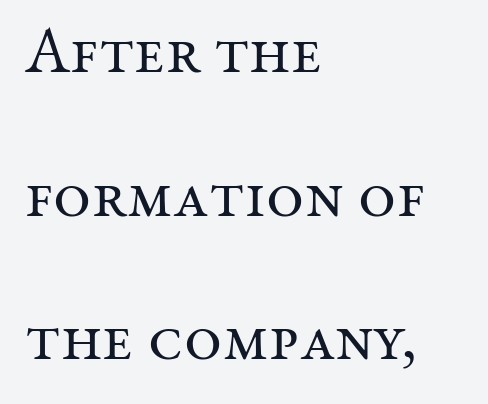
The image shows 65 px regular-weight serif type, upright; set left-aligned, loose line spacing (2.21x), normal letter spacing, not underlined; medium stroke contrast and a medium x-height.
